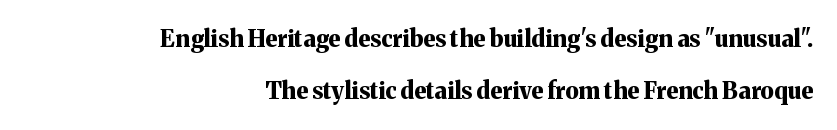
{"italic": "no", "bold": "yes", "underline": "no", "align": "right", "line_spacing": "loose", "line_spacing_ratio": 2.24, "letter_spacing": "normal", "letter_spacing_em": 0.0, "glyph_px": 23}
